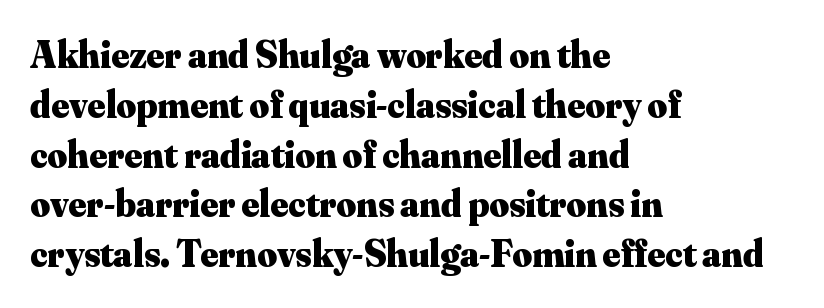
The image shows 38 px heavy serif type, upright; set left-aligned, normal line spacing (1.31x), normal letter spacing, not underlined; medium stroke contrast and a small x-height.
